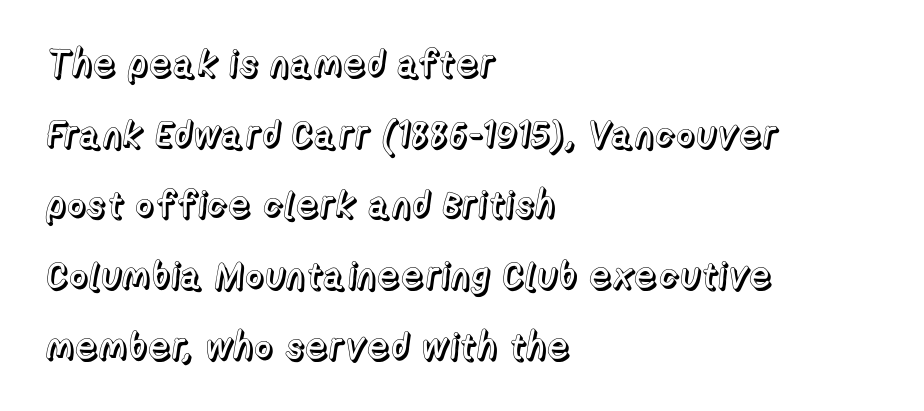
{"width": "normal", "x_height": "medium", "monospaced": "no", "underline": "no", "align": "left", "line_spacing": "loose", "line_spacing_ratio": 1.91, "letter_spacing": "normal", "letter_spacing_em": 0.0, "glyph_px": 37}
